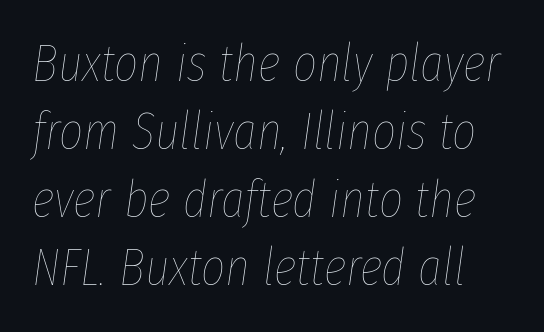
{"italic": "yes", "lean": "right", "slant_degrees": 8, "bold": "no", "weight": "thin", "width": "condensed", "stroke_contrast": "low", "x_height": "medium", "monospaced": "no", "underline": "no", "line_spacing": "normal", "line_spacing_ratio": 1.31, "letter_spacing": "normal", "letter_spacing_em": 0.0, "glyph_px": 52}
